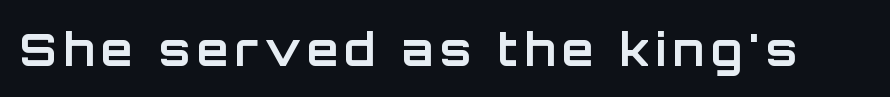
The image shows 45 px bold sans-serif type, upright; set not underlined; low stroke contrast and a large x-height.
